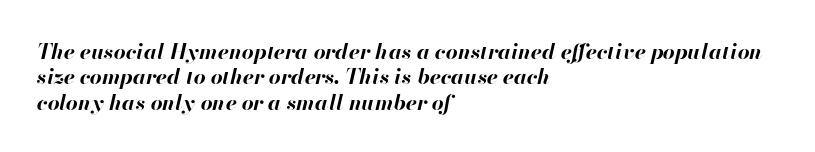
Layout note: lines flush left. Glyph-to-glyph distance matches everyday printed text. It's the slanting kind of type. Descenders hang freely into open space. Strong, thick strokes mark this as bold type.
